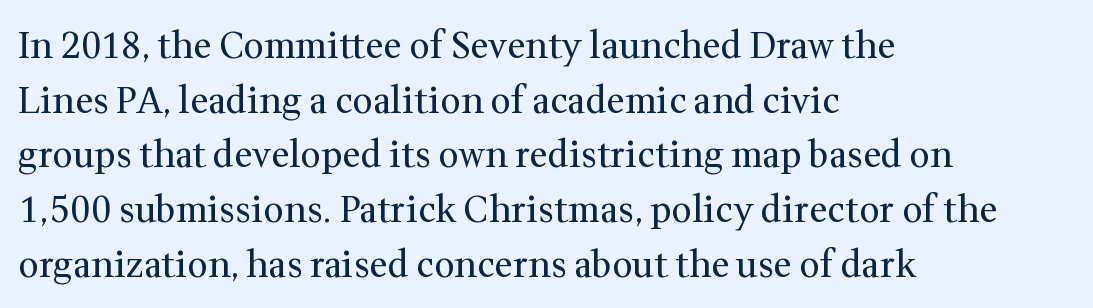
Q: Is the text bold? A: No.
Q: Is the text italic (slanted)? A: No, it is upright.
Q: Is the typeface a serif or a sans-serif typeface? A: Serif.
Q: Is the text underlined? A: No.
Q: How is the paragraph aligned? A: Left-aligned.
Q: Is the spacing between letters normal or unusually wide? A: Normal.
Q: Is the spacing between lines tight, normal or loose? A: Normal.
Q: Width (condensed, normal, or wide)? A: Normal.
Q: Stroke contrast? A: Medium.
Q: x-height? A: Medium.
Q: Monospaced? A: No.
